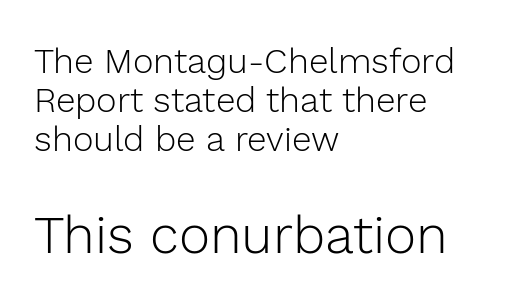
A classic flush-left, rag-right setting is used for this passage. Letters rest on an invisible, unmarked baseline. Caption: standard tracking, unaltered. Caption: upper text group reduced, lower text group enlarged.
